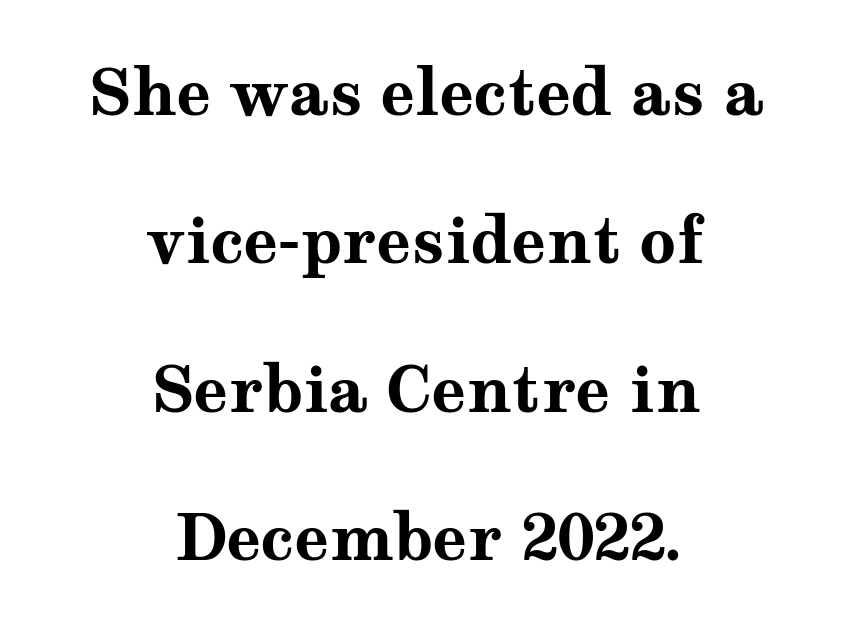
The image shows 64 px bold, wide serif type, upright; set centered, loose line spacing (2.32x), normal letter spacing, not underlined; medium stroke contrast and a medium x-height.
